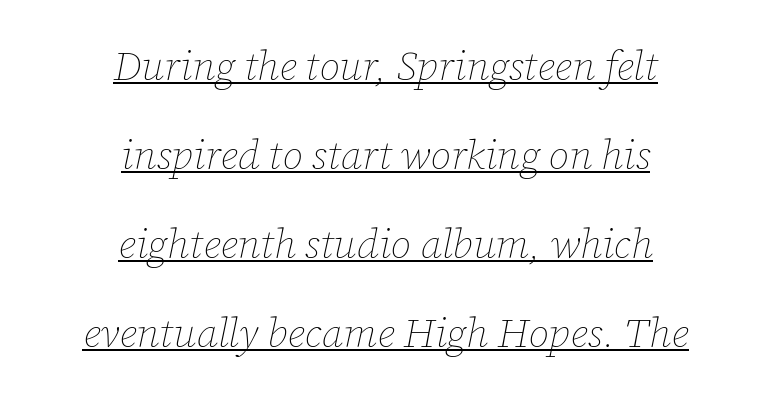
This rendering features underlined lettering. This rendering uses center alignment, leaving both contours irregular but symmetric. The letters sit at their default tracking, neither squeezed nor spread. The line-height multiplier appears high, well above default. Each letter keeps its own natural width here, so spacing adapts to shape.
